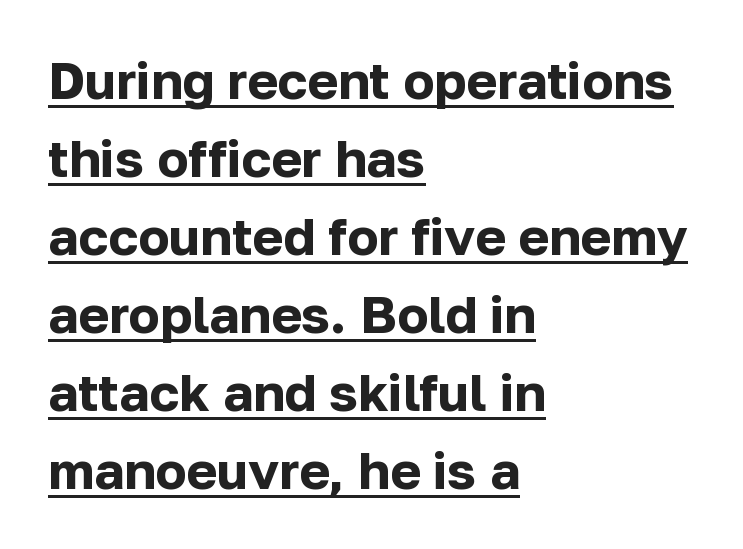
{"serif": "no", "italic": "no", "bold": "yes", "weight": "bold", "width": "normal", "stroke_contrast": "low", "x_height": "medium", "monospaced": "no", "underline": "yes", "align": "left", "line_spacing": "normal", "line_spacing_ratio": 1.5, "letter_spacing": "normal", "letter_spacing_em": 0.0, "glyph_px": 52}
